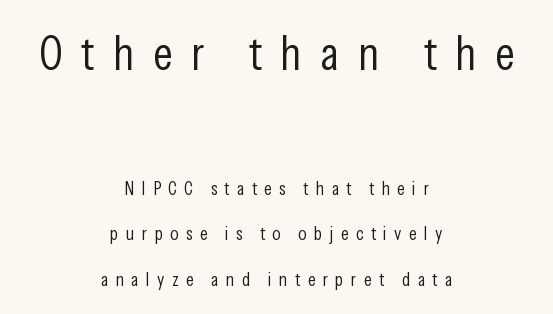
Q: Is the text bold? A: No.
Q: Is the text italic (slanted)? A: No, it is upright.
Q: Is the typeface a serif or a sans-serif typeface? A: Sans-serif.
Q: Is the text underlined? A: No.
Q: How is the paragraph aligned? A: Centered.
Q: Is the spacing between letters normal or unusually wide? A: Unusually wide.
Q: Is the spacing between lines tight, normal or loose? A: Loose.
Q: Which block of text is set in a larger size, the first (top) or the second (bottom)? A: The first (top) one.
Q: Width (condensed, normal, or wide)? A: Condensed.
Q: Stroke contrast? A: Low.
Q: x-height? A: Medium.
Q: Monospaced? A: No.
